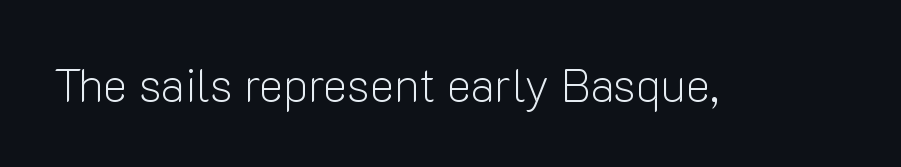
The letters advance in unequal steps, a hallmark of proportional type. Weight: regular or lighter. To sum up the face: it is a sans, with no serifs. Honestly, the letter spacing is just normal — you wouldn't notice it.
